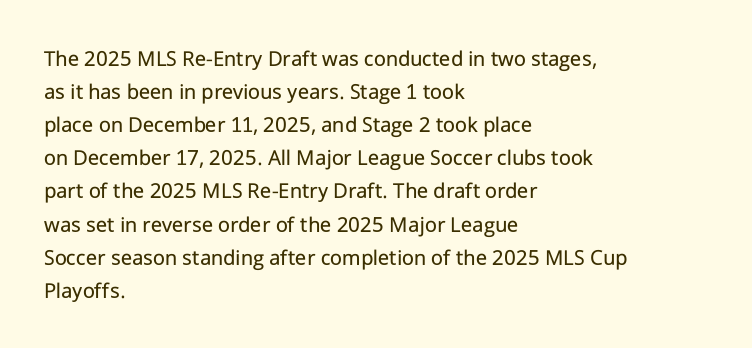
Does extra space separate the letters? No, they use regular spacing. The rendering anchors every line to the left-hand side. The axis of the letterforms is exactly vertical. These lines sit exactly where default settings would place them. Ink coverage per letter is moderate at most. Bare-footed words on every line.
